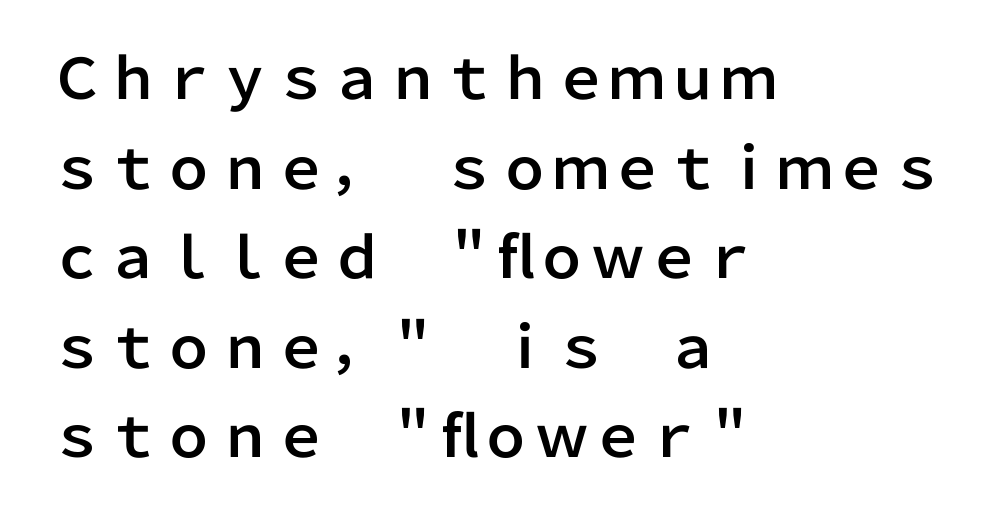
{"serif": "no", "italic": "no", "width": "normal", "stroke_contrast": "low", "x_height": "medium", "monospaced": "no", "underline": "no", "align": "left", "line_spacing": "normal", "line_spacing_ratio": 1.6, "letter_spacing": "normal", "letter_spacing_em": 0.0, "glyph_px": 56}
